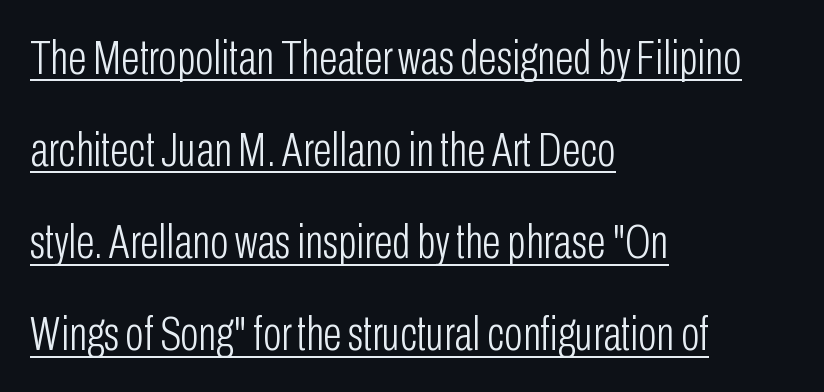
The image shows 49 px light, condensed sans-serif type, upright; set left-aligned, line spacing 1.88x, normal letter spacing, underlined; low stroke contrast and a medium x-height.
